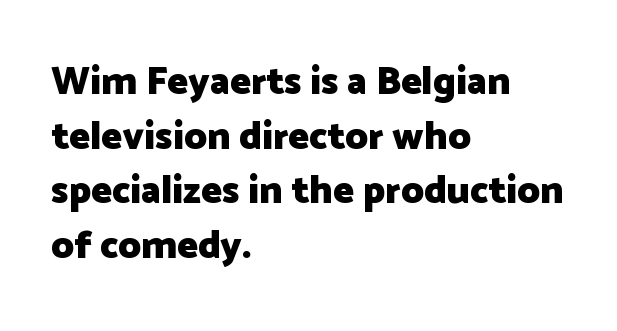
Q: Is the text bold? A: Yes.
Q: Is the text italic (slanted)? A: No, it is upright.
Q: Is the typeface a serif or a sans-serif typeface? A: Sans-serif.
Q: Is the text underlined? A: No.
Q: How is the paragraph aligned? A: Left-aligned.
Q: Is the spacing between letters normal or unusually wide? A: Normal.
Q: Is the spacing between lines tight, normal or loose? A: Normal.
Q: Width (condensed, normal, or wide)? A: Normal.
Q: Stroke contrast? A: Low.
Q: x-height? A: Medium.
Q: Monospaced? A: No.
